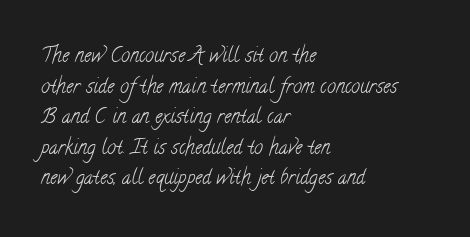
The image shows 20 px text type; set left-aligned, normal line spacing (1.53x), normal letter spacing, not underlined.
